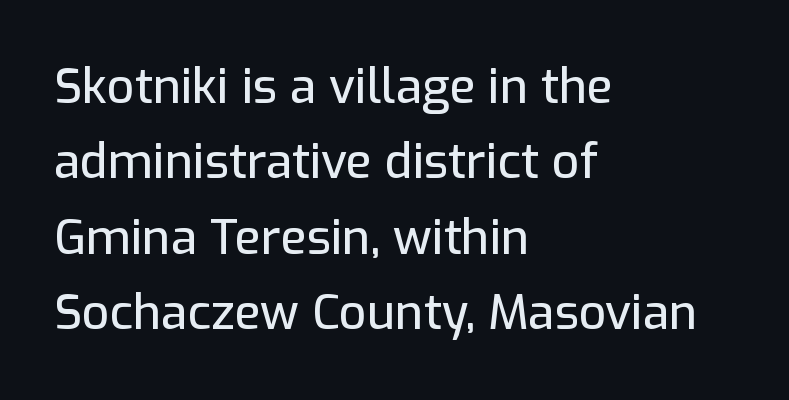
You can tell from the bare stems that sans-serif type was used. Caption: standard tracking, unaltered. A roman cut, with each character standing at attention. Interline gaps are of average width in this sample. A typesetter would call this proportional, since set widths differ per character.
